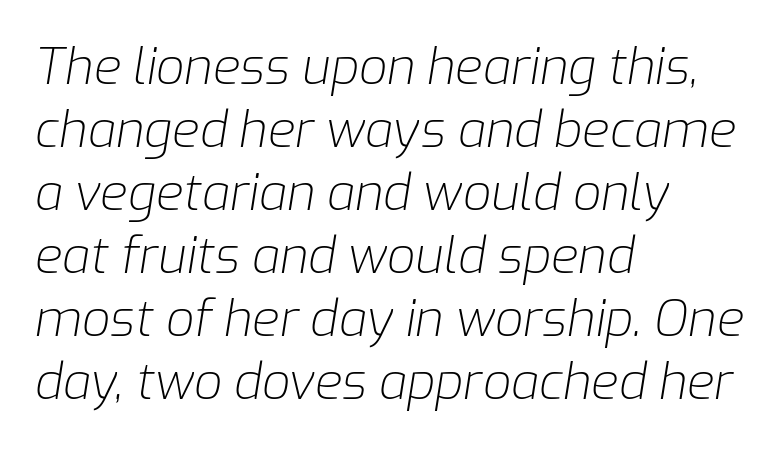
Q: Is the text bold? A: No.
Q: Is the text italic (slanted)? A: Yes, it leans right by about 9 degrees.
Q: Is the text underlined? A: No.
Q: How is the paragraph aligned? A: Left-aligned.
Q: Is the spacing between letters normal or unusually wide? A: Normal.
Q: Is the spacing between lines tight, normal or loose? A: Normal.
Q: Width (condensed, normal, or wide)? A: Normal.
Q: Stroke contrast? A: Low.
Q: x-height? A: Medium.
Q: Monospaced? A: No.
